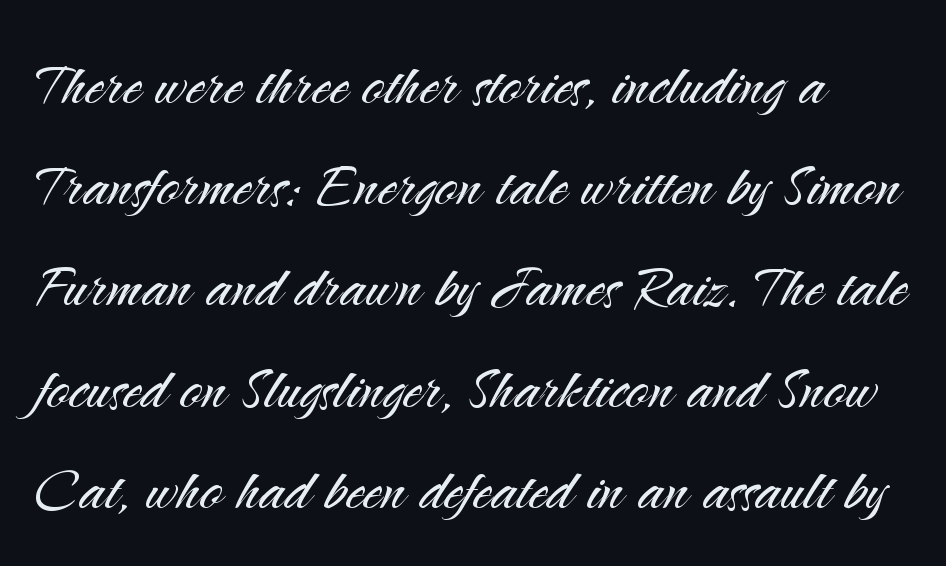
The image shows 75 px light sans-serif type; set left-aligned, normal line spacing (1.35x), normal letter spacing, not underlined; medium stroke contrast and a small x-height.
